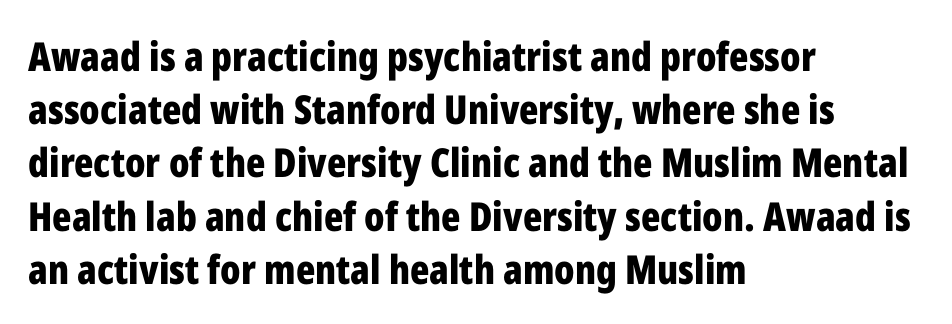
Designer's note — italics off, roman on. You could call the tracking neutral — neither tight nor loose. A normal amount of white space separates one row of letters from the next. Regarding serifs, this sample does without them. This sample has the flowing, uneven cadence of proportional lettering.
